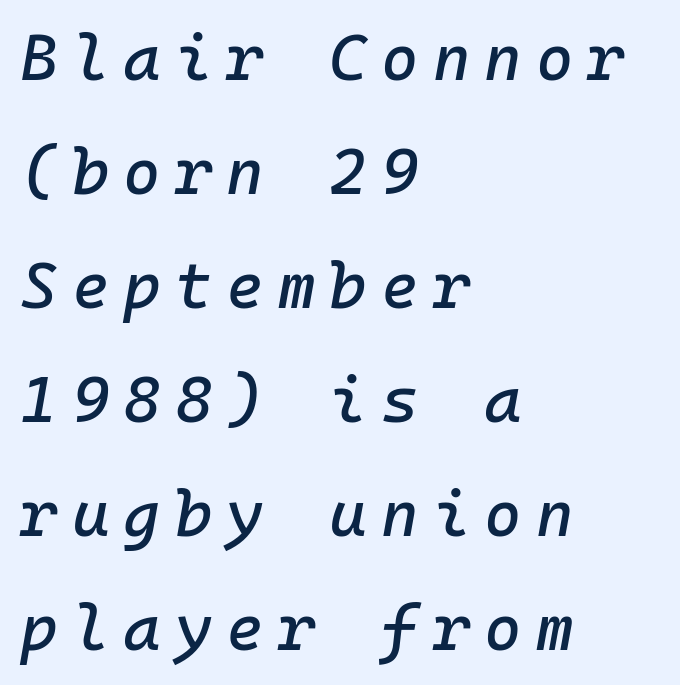
The image shows 64 px text type, italic (leaning right), monospaced; set left-aligned, line spacing 1.78x, unusually wide letter spacing (+0.22 em), not underlined; low stroke contrast and a medium x-height.
